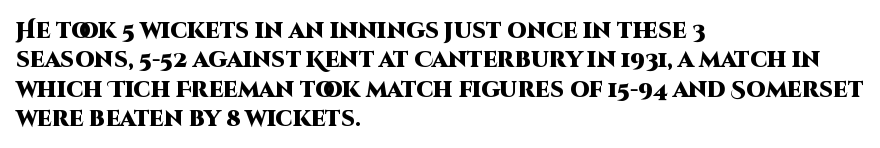
The image shows 22 px bold type, upright; set left-aligned, normal line spacing (1.34x), normal letter spacing, not underlined.
